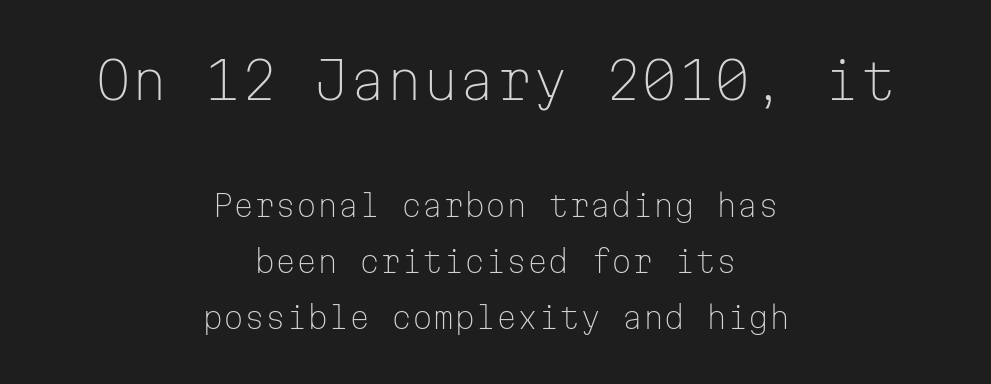
No feet cap the strokes, marking this as sans-serif type. Nothing heavy about these letters — not bold at all. Monospaced: the letters line up in strict vertical columns. Does the bottom block carry the larger type? No, the top block does. Both edges are ragged and mirror each other, which tells us the setting is centered.
